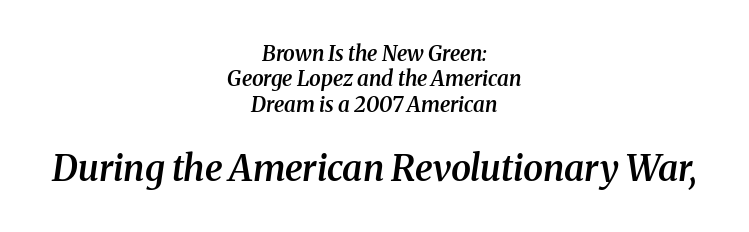
The passage shown is not underscored anywhere. Where is the straight margin? There isn't one; the lines are centered. This is oblique type, the kind used for emphasis or titles. In terms of letterspacing, this is plain default setting. Compared with an ordinary text face, these strokes are moderately heavier — a semibold.
